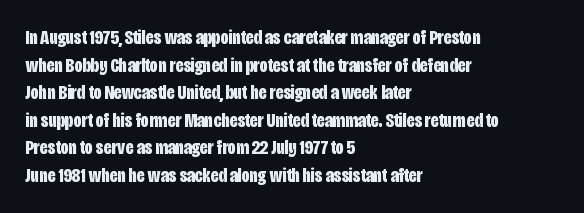
{"italic": "no", "bold": "yes", "underline": "no", "align": "left", "line_spacing": "normal", "line_spacing_ratio": 1.38, "letter_spacing": "normal", "letter_spacing_em": 0.0, "glyph_px": 20}
